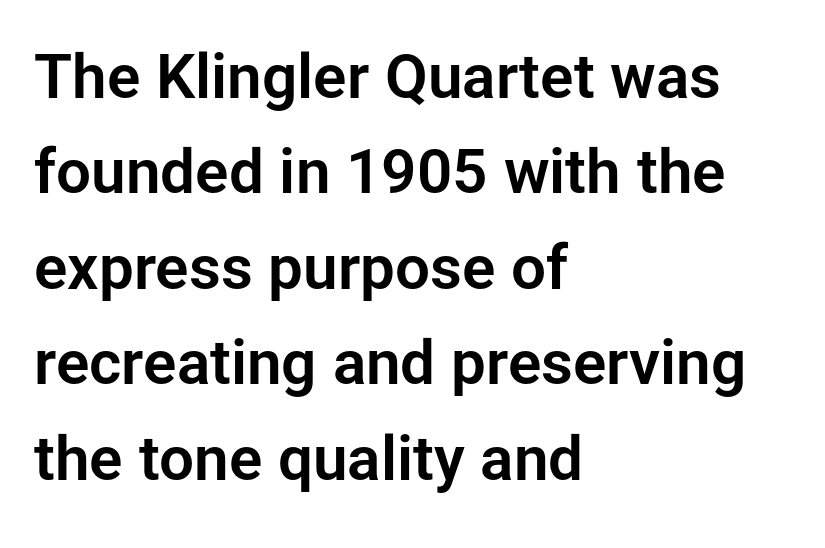
The image shows 62 px sans-serif type, upright; set left-aligned, normal line spacing (1.54x), normal letter spacing, not underlined; low stroke contrast and a medium x-height.
